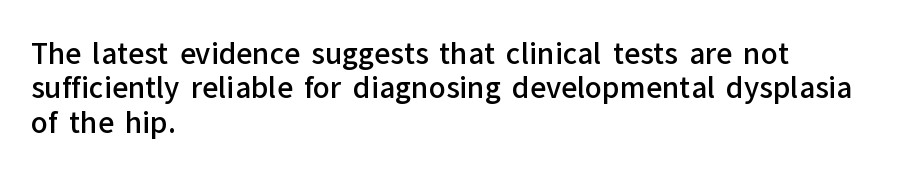
Q: Is the text bold? A: Semi-bold.
Q: Is the text italic (slanted)? A: No, it is upright.
Q: Is the typeface a serif or a sans-serif typeface? A: Sans-serif.
Q: Is the text underlined? A: No.
Q: How is the paragraph aligned? A: Left-aligned.
Q: Is the spacing between letters normal or unusually wide? A: Normal.
Q: Width (condensed, normal, or wide)? A: Normal.
Q: Stroke contrast? A: Low.
Q: x-height? A: Medium.
Q: Monospaced? A: No.
